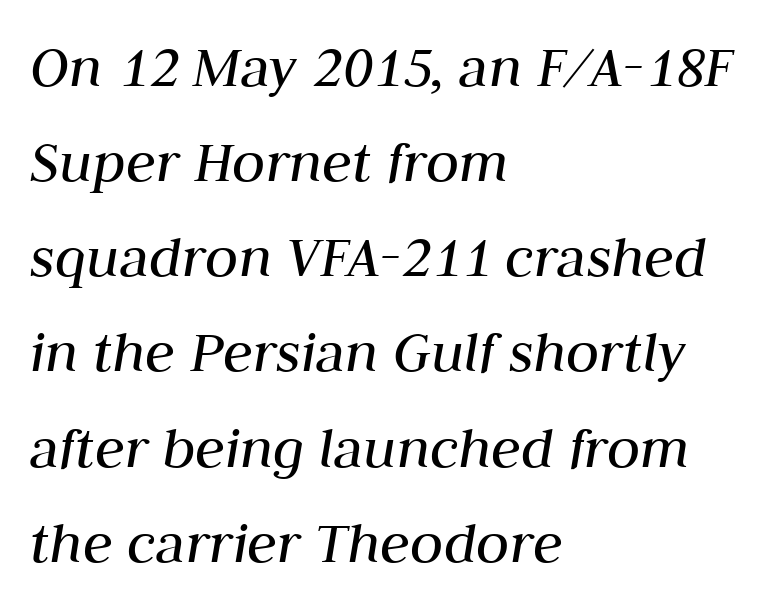
Q: Is the text bold? A: No.
Q: Is the text italic (slanted)? A: Yes, it leans right by about 10 degrees.
Q: Is the text underlined? A: No.
Q: How is the paragraph aligned? A: Left-aligned.
Q: Is the spacing between letters normal or unusually wide? A: Normal.
Q: Is the spacing between lines tight, normal or loose? A: Normal.
Q: Width (condensed, normal, or wide)? A: Normal.
Q: Stroke contrast? A: Medium.
Q: x-height? A: Medium.
Q: Monospaced? A: No.
